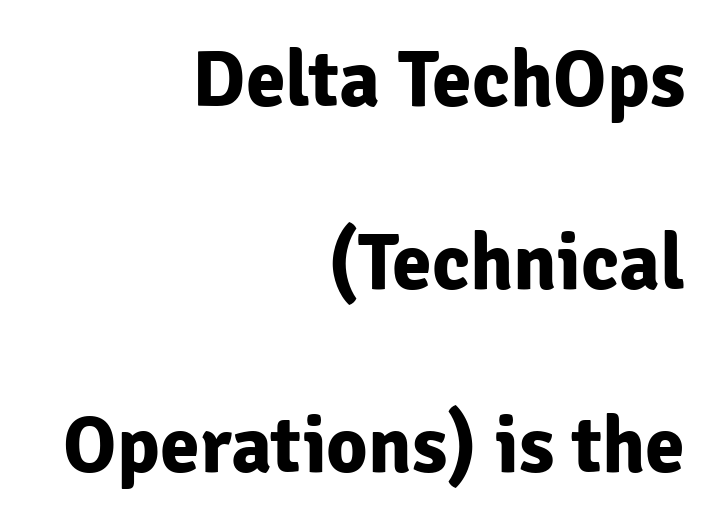
Q: Is the text bold? A: Yes.
Q: Is the text italic (slanted)? A: No, it is upright.
Q: Is the typeface a serif or a sans-serif typeface? A: Sans-serif.
Q: Is the text underlined? A: No.
Q: How is the paragraph aligned? A: Right-aligned.
Q: Is the spacing between letters normal or unusually wide? A: Normal.
Q: Is the spacing between lines tight, normal or loose? A: Loose.
Q: Width (condensed, normal, or wide)? A: Normal.
Q: Stroke contrast? A: Low.
Q: x-height? A: Medium.
Q: Monospaced? A: No.
